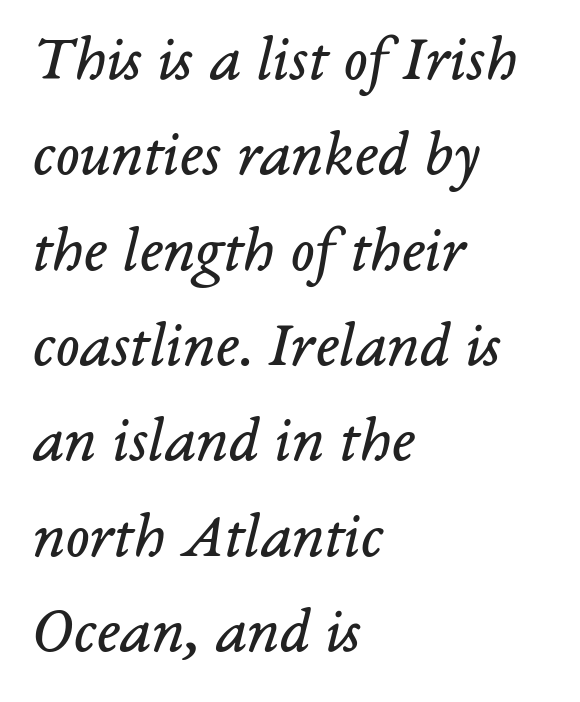
Q: Is the text bold? A: No.
Q: Is the text italic (slanted)? A: Yes, it leans right by about 14 degrees.
Q: Is the typeface a serif or a sans-serif typeface? A: Serif.
Q: Is the text underlined? A: No.
Q: How is the paragraph aligned? A: Left-aligned.
Q: Is the spacing between letters normal or unusually wide? A: Normal.
Q: Is the spacing between lines tight, normal or loose? A: Normal.
Q: Width (condensed, normal, or wide)? A: Normal.
Q: Stroke contrast? A: Low.
Q: x-height? A: Medium.
Q: Monospaced? A: No.
